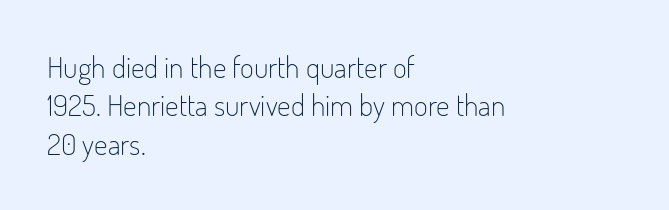
Check the space under the baseline: it is left empty. On a weight scale, this lands at 450 or below. What stands out about the letter spacing? Nothing — it is the standard amount. Note the varied advance widths — an 'i' is clearly narrower than an 'm'.
